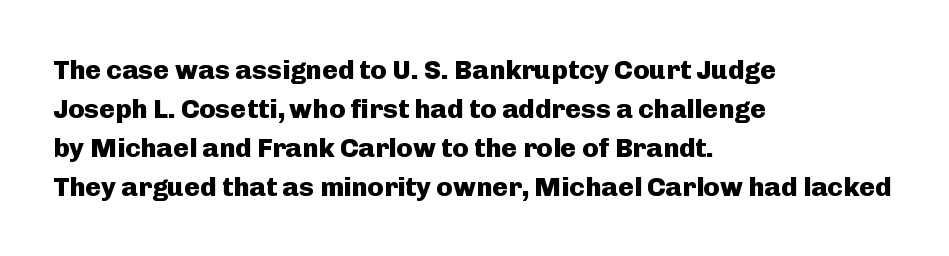
{"italic": "no", "bold": "yes", "underline": "no", "align": "left", "line_spacing": "normal", "line_spacing_ratio": 1.44, "letter_spacing": "normal", "letter_spacing_em": 0.0, "glyph_px": 27}
